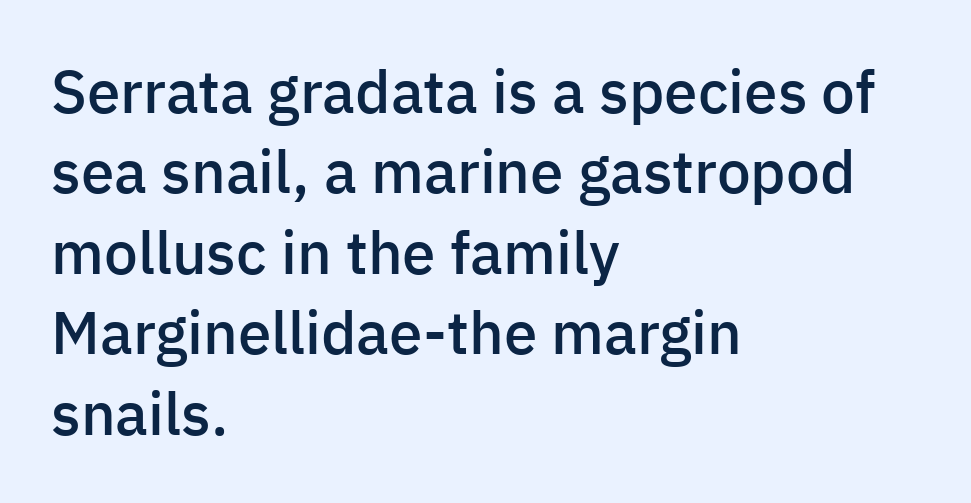
The image shows 60 px semibold sans-serif type, upright; set left-aligned, normal line spacing (1.34x), normal letter spacing, not underlined; low stroke contrast and a medium x-height.
